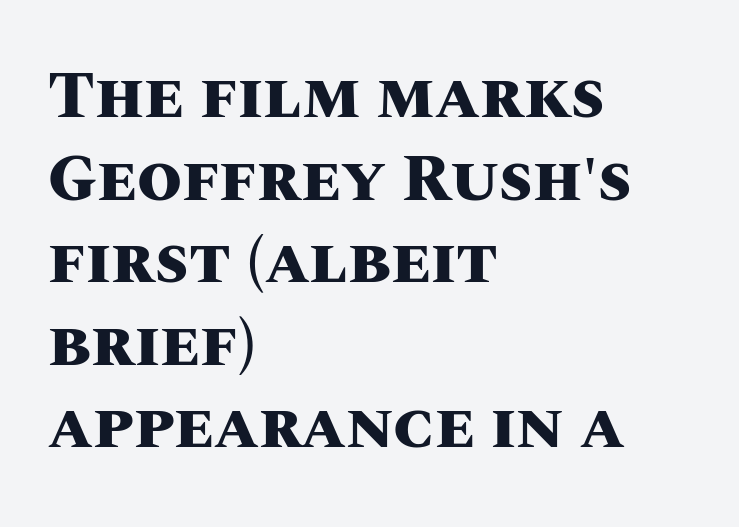
Q: Is the text bold? A: Yes.
Q: Is the text italic (slanted)? A: No, it is upright.
Q: Is the text underlined? A: No.
Q: How is the paragraph aligned? A: Left-aligned.
Q: Is the spacing between letters normal or unusually wide? A: Normal.
Q: Is the spacing between lines tight, normal or loose? A: Normal.
Q: Width (condensed, normal, or wide)? A: Normal.
Q: Stroke contrast? A: Medium.
Q: x-height? A: Large.
Q: Monospaced? A: No.
